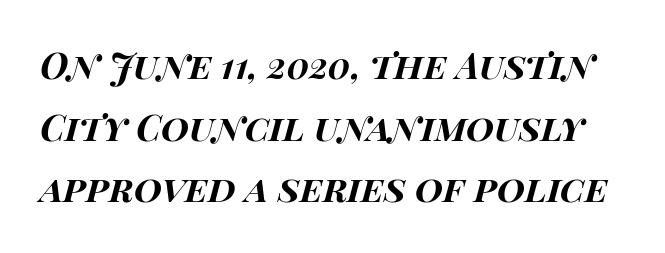
The image shows 36 px bold, wide type, italic (leaning right); set line spacing 1.71x, normal letter spacing, not underlined; high stroke contrast and a large x-height.
